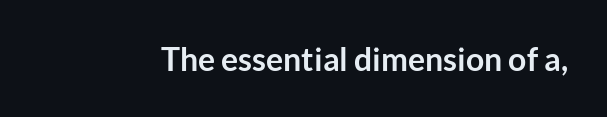
{"serif": "no", "italic": "no", "bold": "yes", "weight": "semibold", "width": "normal", "stroke_contrast": "low", "x_height": "medium", "monospaced": "no", "underline": "no", "letter_spacing": "normal", "letter_spacing_em": 0.0, "glyph_px": 32}
